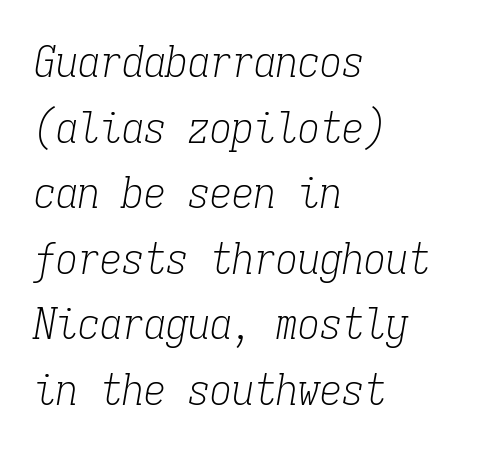
Line starts are locked; line ends wander. Every character here occupies the same horizontal width, giving the sample a typewriter-like rhythm. Short note: letters normally spaced. The line-height multiplier appears to be the usual default.
